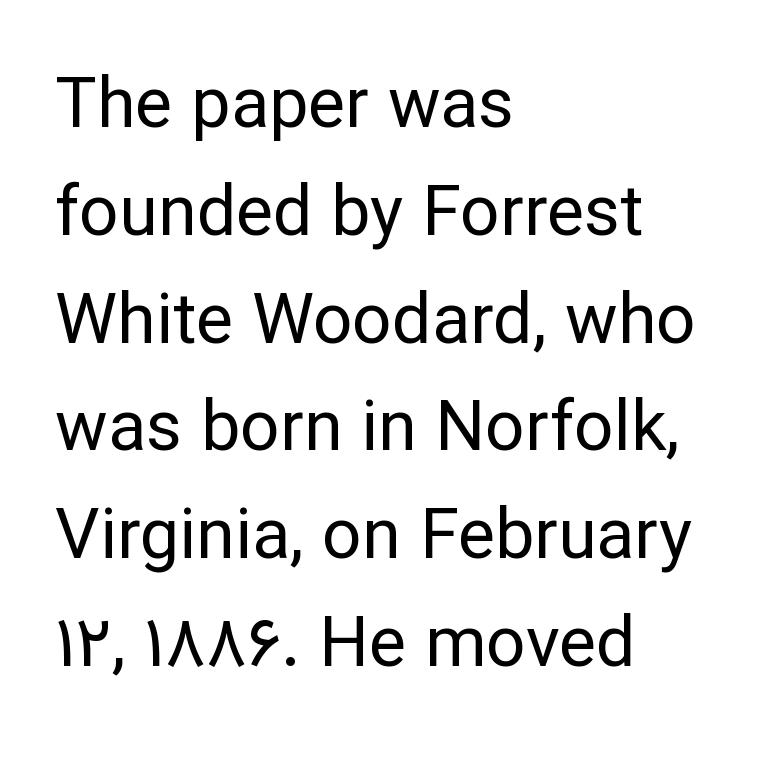
{"serif": "no", "italic": "no", "bold": "no", "weight": "regular", "width": "normal", "stroke_contrast": "low", "x_height": "medium", "monospaced": "no", "underline": "no", "align": "left", "line_spacing": "normal", "line_spacing_ratio": 1.54, "letter_spacing": "normal", "letter_spacing_em": 0.0, "glyph_px": 70}
